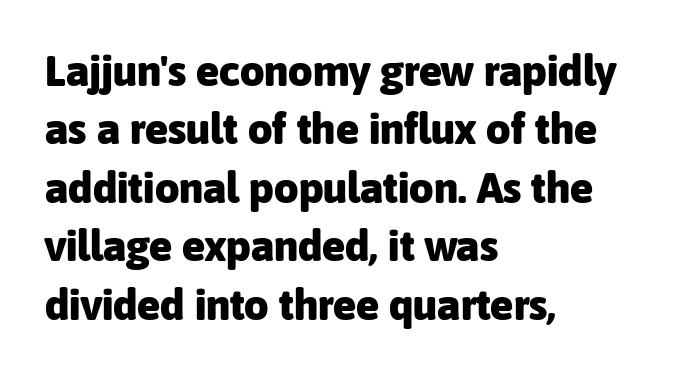
{"serif": "no", "italic": "no", "bold": "yes", "weight": "heavy", "width": "normal", "stroke_contrast": "low", "x_height": "medium", "monospaced": "no", "underline": "no", "align": "left", "line_spacing": "normal", "line_spacing_ratio": 1.36, "letter_spacing": "normal", "letter_spacing_em": 0.0, "glyph_px": 43}
